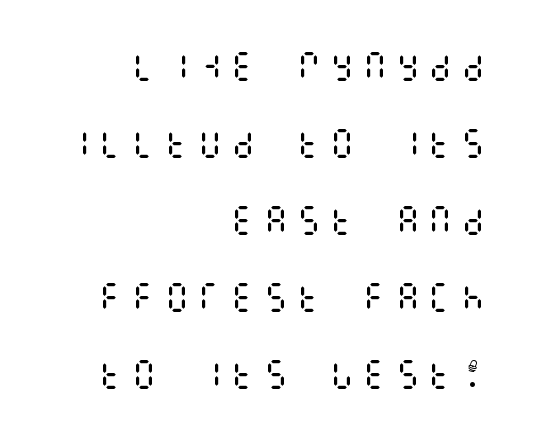
The image shows 32 px regular-weight, condensed type, upright; set right-aligned, loose line spacing (2.41x), unusually wide letter spacing (+0.23 em), not underlined; medium stroke contrast and a large x-height.
